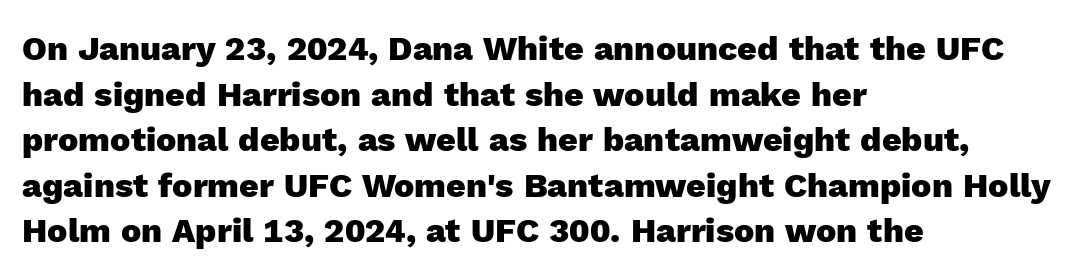
Students, observe: this is what conventionally led text looks like. Looks like regular typesetting: each glyph gets only the width it needs. How are the letters spaced? Ordinarily, with no added tracking. The zone under the glyphs is completely vacant. Teacher's note: observe the even left margin — that is flush-left alignment.
